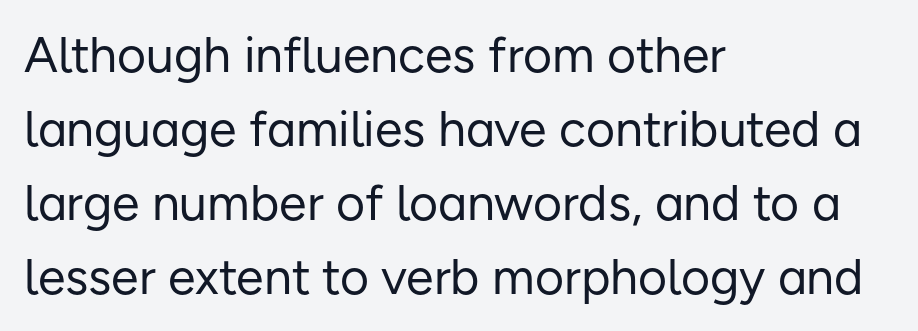
Q: Is the text bold? A: No.
Q: Is the text italic (slanted)? A: No, it is upright.
Q: Is the typeface a serif or a sans-serif typeface? A: Sans-serif.
Q: Is the text underlined? A: No.
Q: How is the paragraph aligned? A: Left-aligned.
Q: Is the spacing between letters normal or unusually wide? A: Normal.
Q: Is the spacing between lines tight, normal or loose? A: Normal.
Q: Width (condensed, normal, or wide)? A: Normal.
Q: Stroke contrast? A: Low.
Q: x-height? A: Medium.
Q: Monospaced? A: No.
